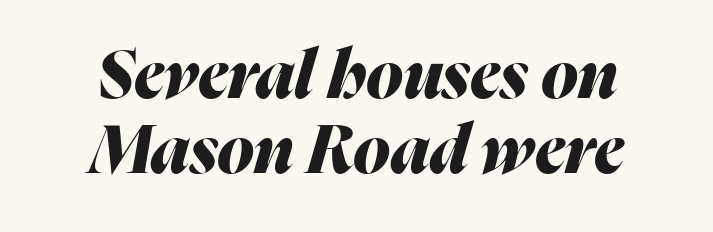
The image shows 67 px heavy type, italic (leaning right); set tight line spacing (1.12x), normal letter spacing, not underlined; medium stroke contrast and a medium x-height.
